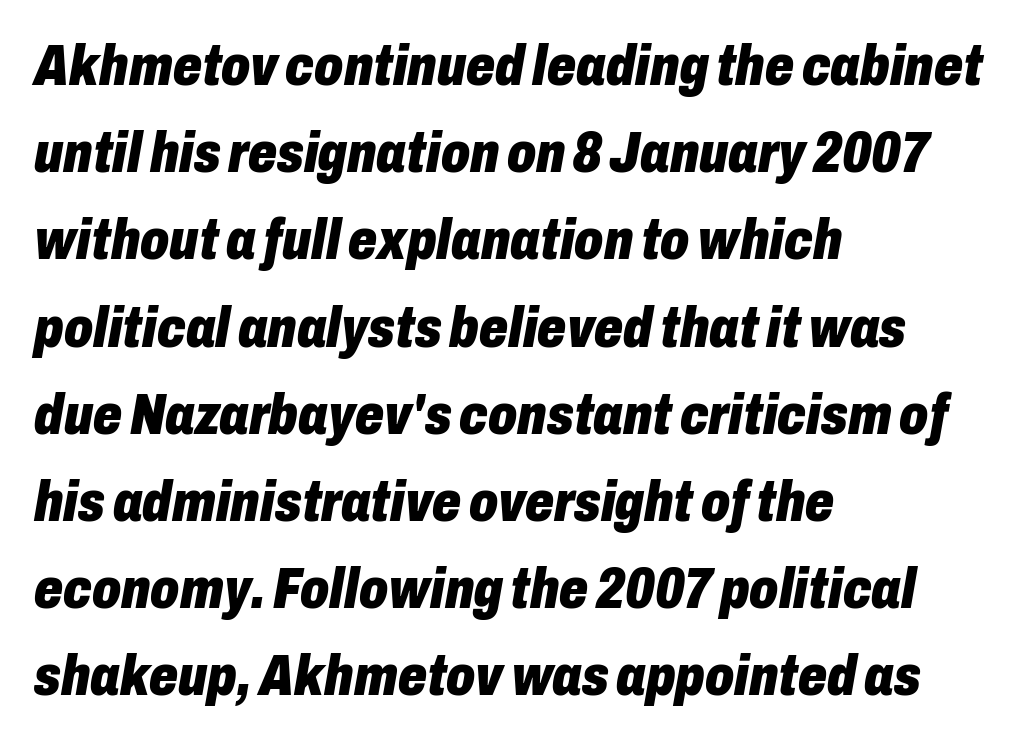
Q: Is the text bold? A: Yes.
Q: Is the text italic (slanted)? A: Yes, it leans right by about 10 degrees.
Q: Is the text underlined? A: No.
Q: How is the paragraph aligned? A: Left-aligned.
Q: Is the spacing between letters normal or unusually wide? A: Normal.
Q: Is the spacing between lines tight, normal or loose? A: Normal.
Q: Width (condensed, normal, or wide)? A: Condensed.
Q: Stroke contrast? A: Low.
Q: x-height? A: Medium.
Q: Monospaced? A: No.
